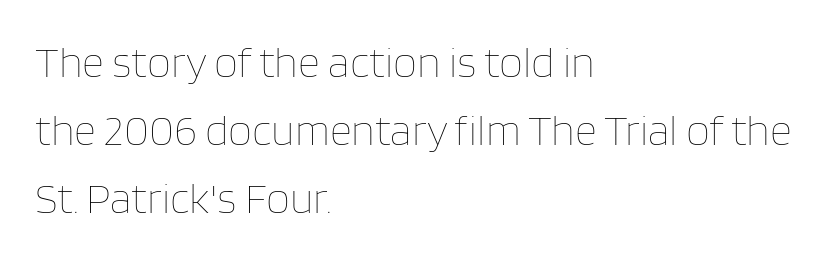
The image shows 43 px thin type, upright; set left-aligned, normal line spacing (1.58x), normal letter spacing, not underlined; low stroke contrast and a large x-height.
